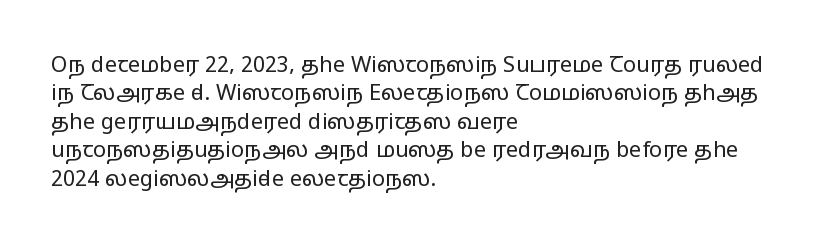
Rule under the text: the space is simply empty. Honestly, the letter spacing is just normal — you wouldn't notice it. The font's upright variant was chosen for this text. The strokes are not fattened; the text isn't bold. Layout note: lines flush left. The designer left line spacing at the default.
